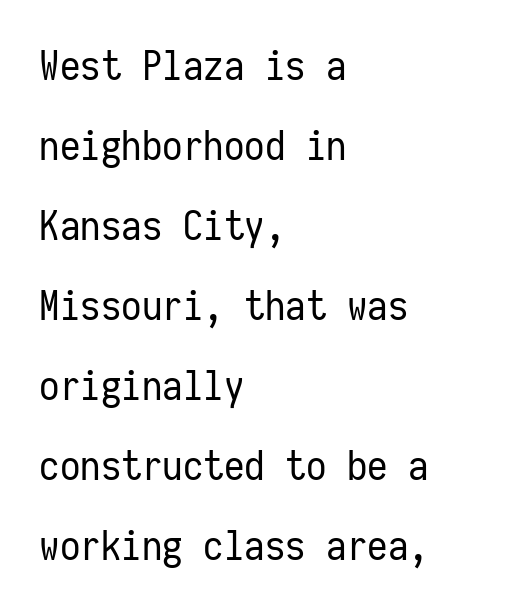
Q: Is the text bold? A: No.
Q: Is the text italic (slanted)? A: No, it is upright.
Q: Is the typeface a serif or a sans-serif typeface? A: Sans-serif.
Q: Is the text underlined? A: No.
Q: How is the paragraph aligned? A: Left-aligned.
Q: Is the spacing between letters normal or unusually wide? A: Normal.
Q: Is the spacing between lines tight, normal or loose? A: Loose.
Q: Width (condensed, normal, or wide)? A: Condensed.
Q: Stroke contrast? A: Low.
Q: x-height? A: Medium.
Q: Monospaced? A: Yes.
